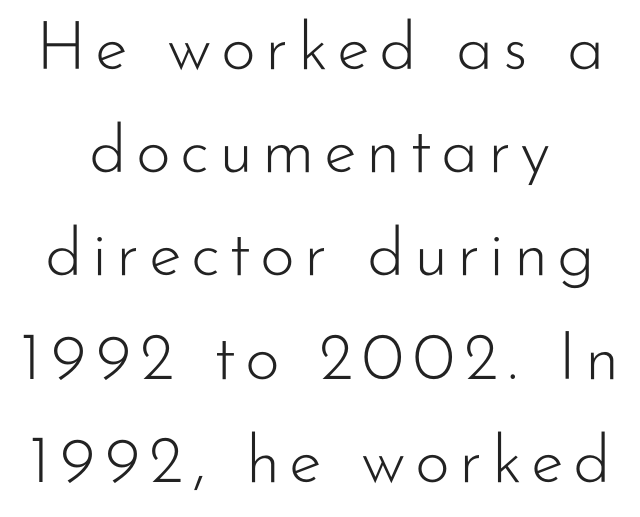
{"serif": "no", "italic": "no", "bold": "no", "weight": "light", "width": "normal", "stroke_contrast": "low", "x_height": "small", "monospaced": "no", "underline": "no", "line_spacing": "normal", "line_spacing_ratio": 1.54, "glyph_px": 67}
